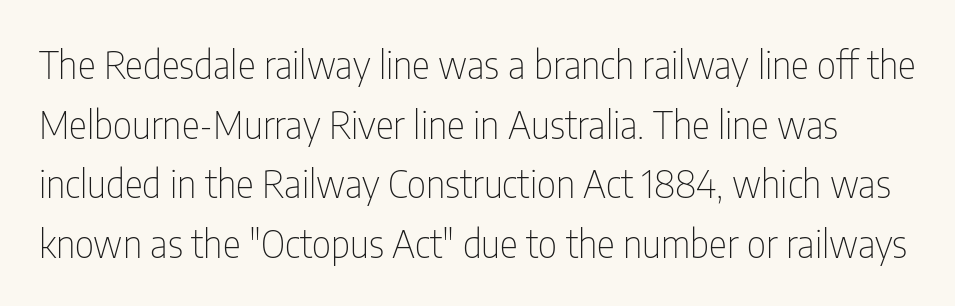
Inter-character spacing is left at the font's built-in metrics. Ascenders rise straight up at ninety degrees. Note the varied advance widths — an 'i' is clearly narrower than an 'm'. Weight class: somewhere from thin through regular.
